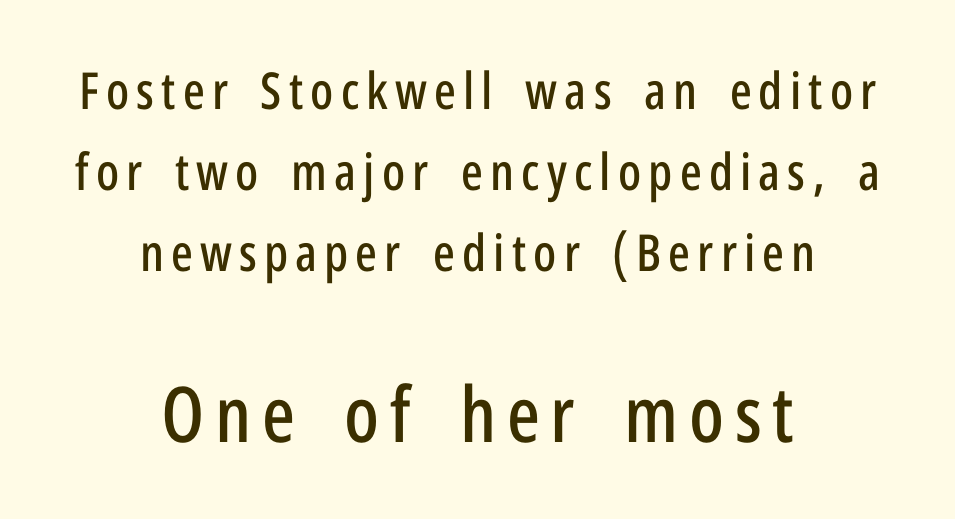
{"serif": "no", "italic": "no", "width": "condensed", "stroke_contrast": "low", "x_height": "medium", "monospaced": "no", "underline": "no", "align": "center", "line_spacing": "normal", "line_spacing_ratio": 1.59, "larger_block": "second", "size_ratio": 1.51, "glyph_px": 77}
